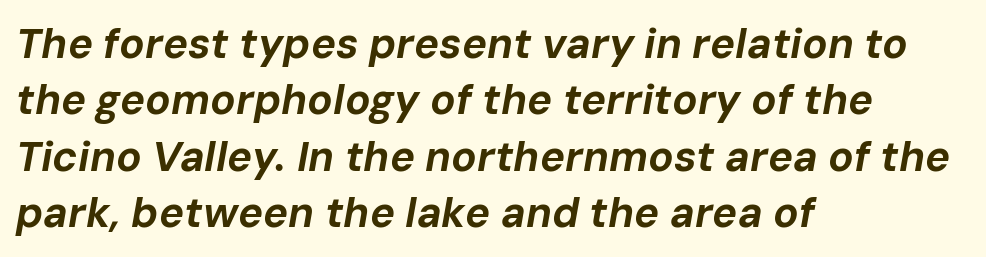
The image shows 42 px bold type, italic (leaning right); set left-aligned, normal line spacing (1.34x), normal letter spacing, not underlined; low stroke contrast and a medium x-height.
